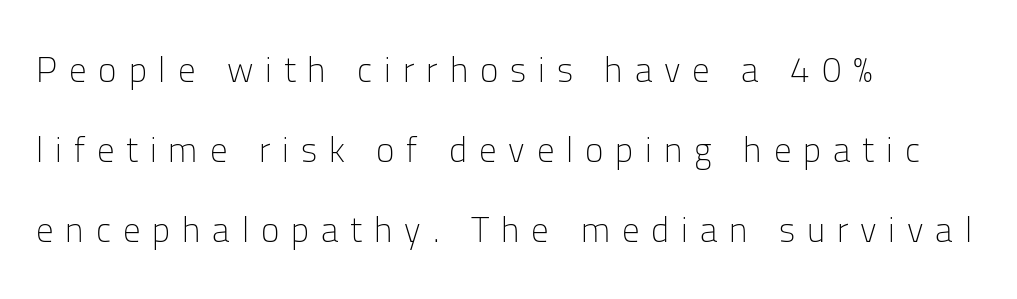
The image shows 35 px light sans-serif type, upright; set left-aligned, loose line spacing (2.29x), unusually wide letter spacing (+0.34 em), not underlined; low stroke contrast and a medium x-height.
